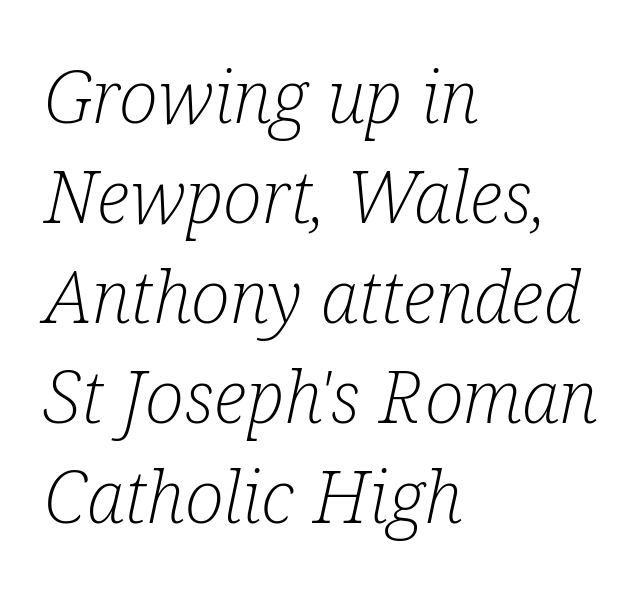
{"serif": "yes", "italic": "yes", "lean": "right", "slant_degrees": 12, "bold": "no", "weight": "light", "width": "condensed", "stroke_contrast": "low", "x_height": "medium", "monospaced": "no", "underline": "no", "align": "left", "line_spacing": "normal", "line_spacing_ratio": 1.37, "letter_spacing": "normal", "letter_spacing_em": 0.0, "glyph_px": 73}
